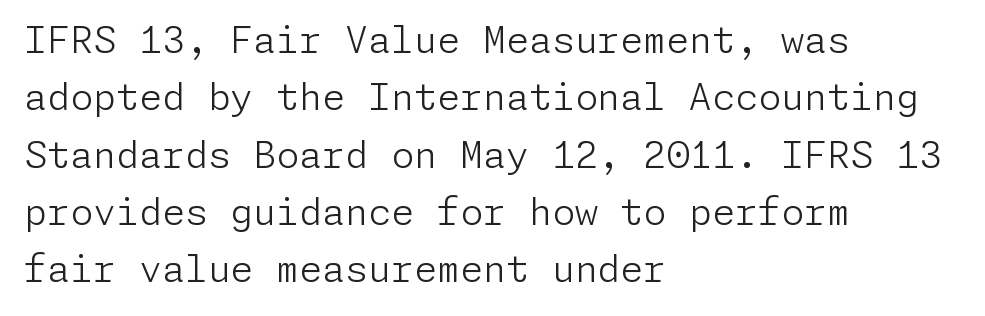
Each row of text sits above clean, open space. Baseline-to-baseline distance is the conventional proportion of letter height. Ascenders rise straight up at ninety degrees. Heft: none added — not bold. Nobody touched the tracking dial on this one. Leftover space on each line is placed entirely after the last word.
